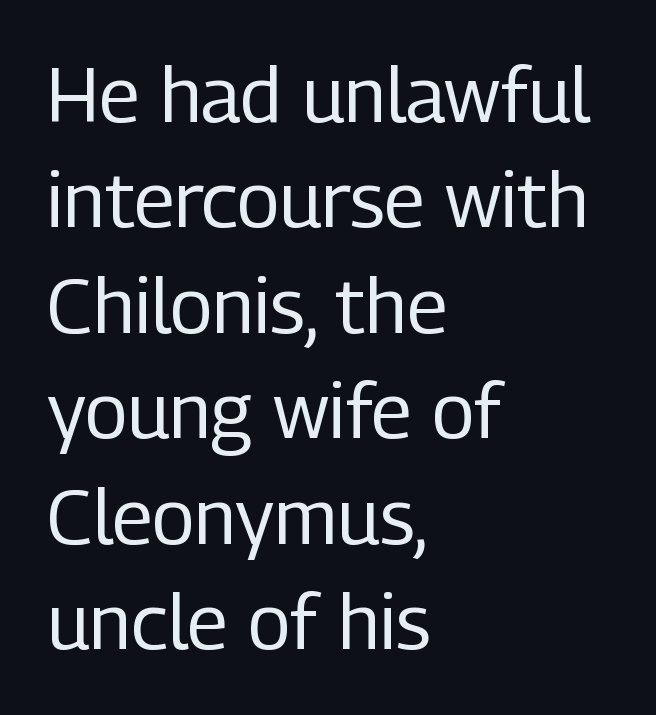
Inter-character spacing is left at the font's built-in metrics. Each stroke keeps to a modest, everyday thickness or less. The passage shown stacks its lines at a standard gap. The letters carry no serifs — their stems end cleanly without finishing strokes. The paragraph has a hard left edge and a soft right edge.
